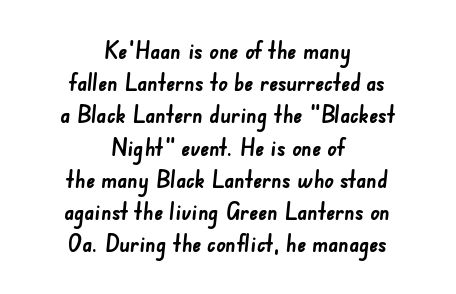
{"bold": "yes", "underline": "no", "align": "center", "line_spacing": "normal", "line_spacing_ratio": 1.4, "letter_spacing": "normal", "letter_spacing_em": 0.0, "glyph_px": 23}
